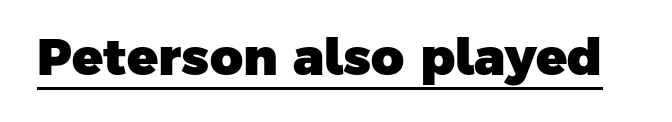
{"serif": "no", "bold": "yes", "weight": "heavy", "width": "normal", "stroke_contrast": "low", "x_height": "medium", "monospaced": "no", "underline": "yes", "letter_spacing": "normal", "letter_spacing_em": 0.0, "glyph_px": 51}
